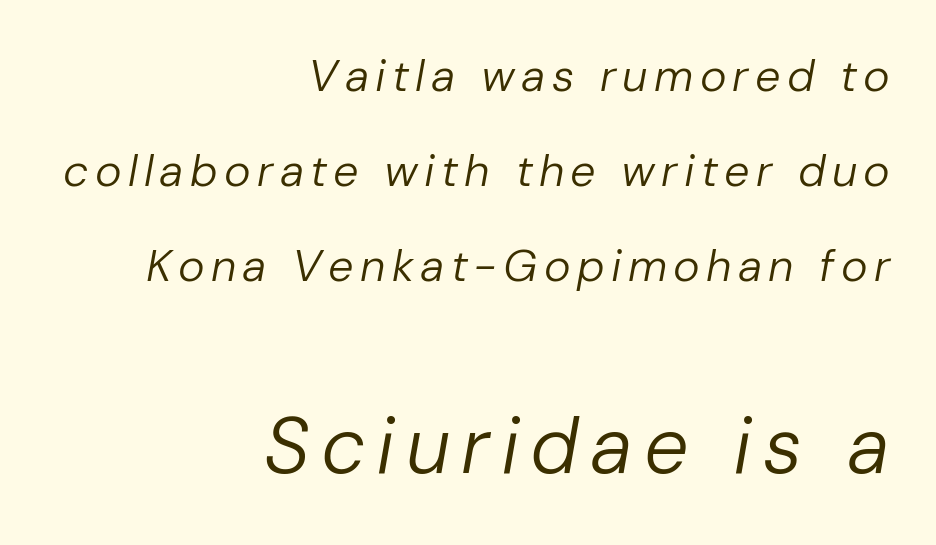
Airy leading. The font sits on the lighter half of the weight spectrum, regular included. The rendering anchors every line to the right-hand side. These two chunks differ in scale, with the bottom chunk taking the larger measure. Note the varied advance widths — an 'i' is clearly narrower than an 'm'.
